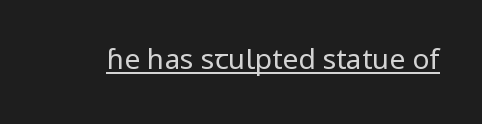
The rendering keeps characters at their native spacing. Is the stroke heavy? The answer is a plain regular-or-lighter. Ascenders rise straight up at ninety degrees. Honestly, the underline is the first thing you notice here.
